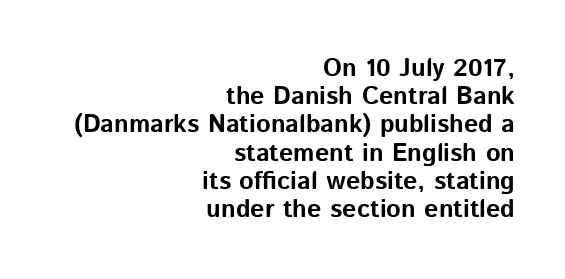
The image shows 25 px bold type, upright; set right-aligned, tight line spacing (1.13x), normal letter spacing, not underlined.
